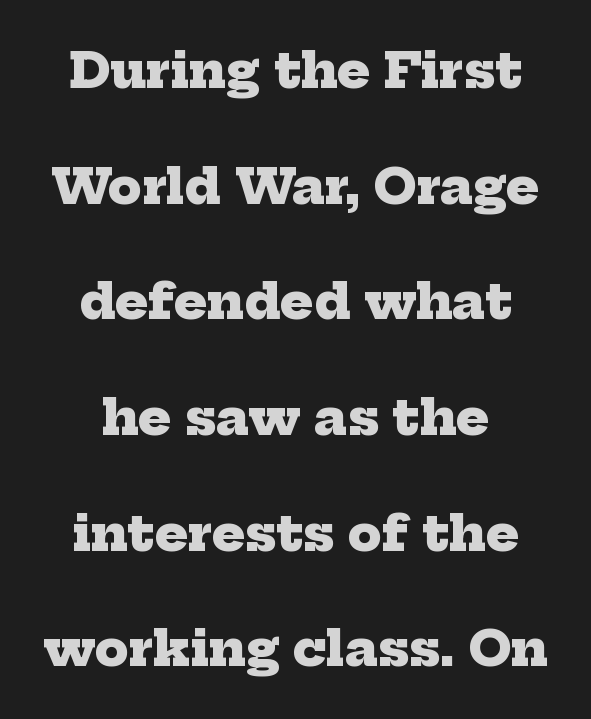
{"serif": "yes", "bold": "yes", "weight": "heavy", "width": "normal", "stroke_contrast": "low", "x_height": "medium", "monospaced": "no", "underline": "no", "align": "center", "line_spacing": "loose", "line_spacing_ratio": 2.36, "letter_spacing": "normal", "letter_spacing_em": 0.0, "glyph_px": 49}
